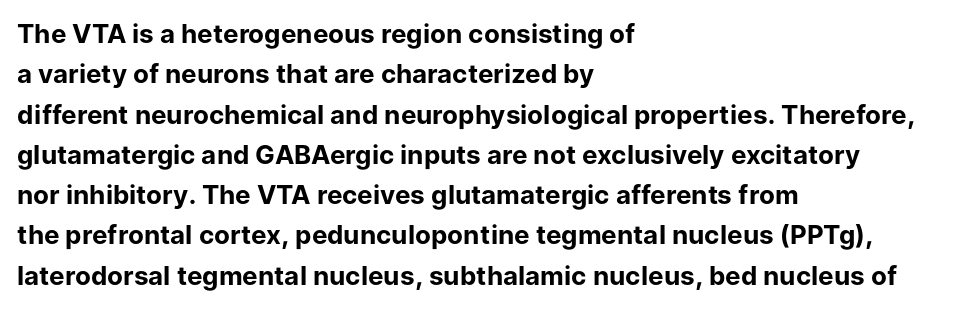
{"italic": "no", "bold": "yes", "underline": "no", "align": "left", "line_spacing": "normal", "line_spacing_ratio": 1.55, "letter_spacing": "normal", "letter_spacing_em": 0.0, "glyph_px": 26}
